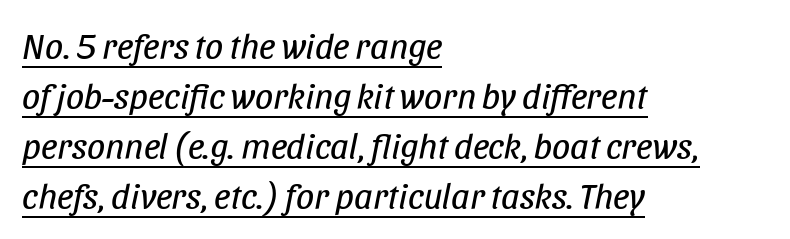
The image shows 36 px regular-weight, condensed type, italic (leaning right); set left-aligned, normal line spacing (1.39x), normal letter spacing, underlined; low stroke contrast and a large x-height.
